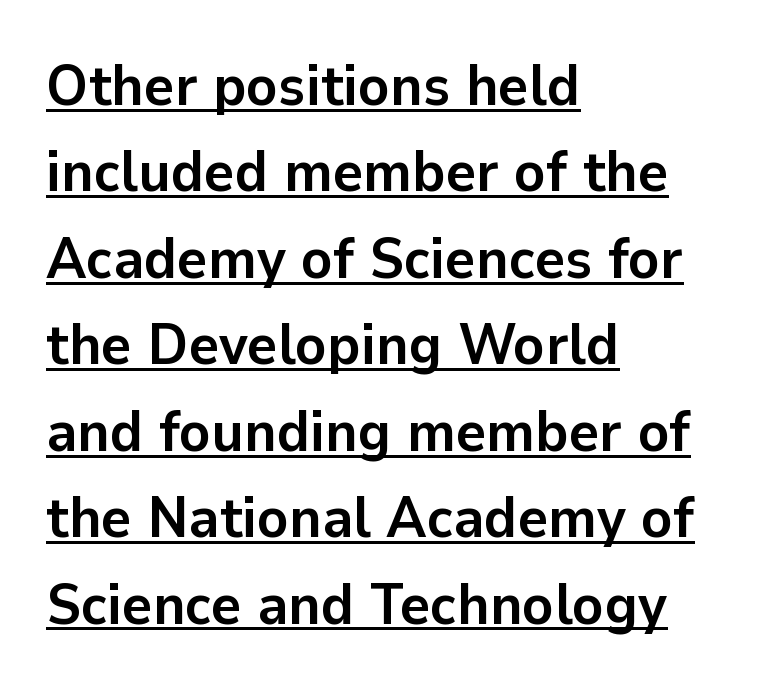
Q: Is the text bold? A: Yes.
Q: Is the text italic (slanted)? A: No, it is upright.
Q: Is the typeface a serif or a sans-serif typeface? A: Sans-serif.
Q: Is the text underlined? A: Yes.
Q: How is the paragraph aligned? A: Left-aligned.
Q: Is the spacing between letters normal or unusually wide? A: Normal.
Q: Is the spacing between lines tight, normal or loose? A: Normal.
Q: Width (condensed, normal, or wide)? A: Normal.
Q: Stroke contrast? A: Low.
Q: x-height? A: Medium.
Q: Monospaced? A: No.
